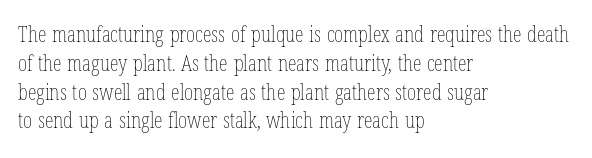
{"italic": "no", "bold": "no", "underline": "no", "align": "left", "line_spacing": "normal", "line_spacing_ratio": 1.31, "letter_spacing": "normal", "letter_spacing_em": 0.0, "glyph_px": 22}
